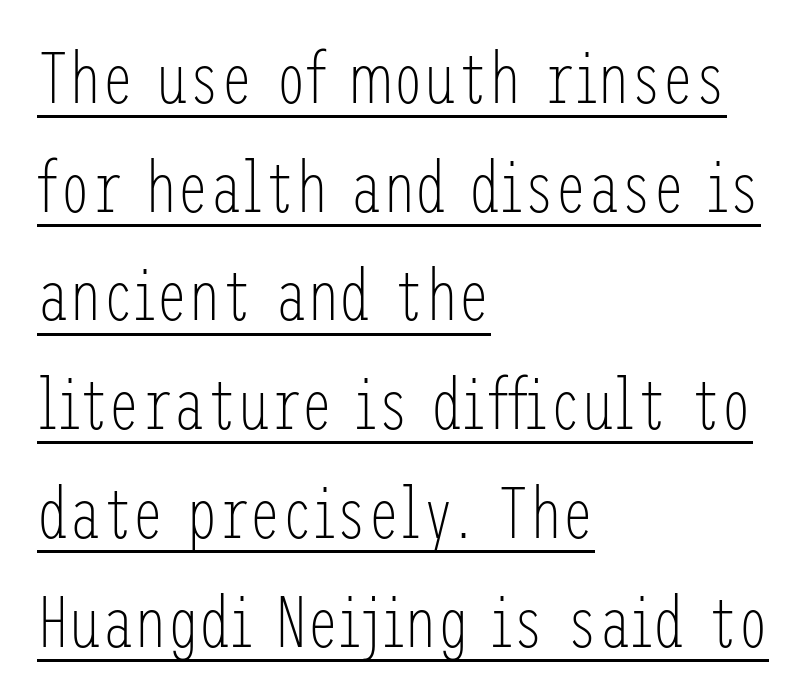
{"serif": "no", "italic": "no", "bold": "no", "weight": "light", "width": "condensed", "stroke_contrast": "low", "x_height": "medium", "underline": "yes", "align": "left", "line_spacing": "normal", "line_spacing_ratio": 1.51, "letter_spacing": "normal", "letter_spacing_em": 0.0, "glyph_px": 72}
